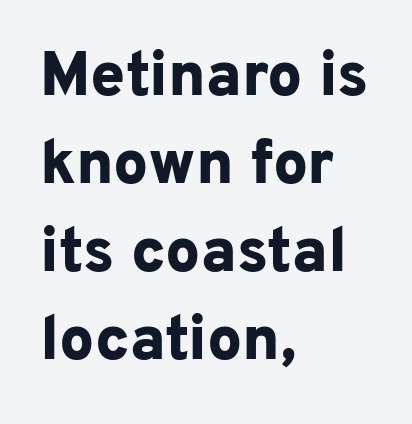
Every character sits straight up, as roman type does. Character widths vary here, with narrow letters taking less room than wide ones. Glyph-to-glyph distance matches everyday printed text. A typesetter would call this leading conventional body-copy spacing. Any mark beneath the type? The region is blank. These words are printed bold, with thick strokes throughout.
